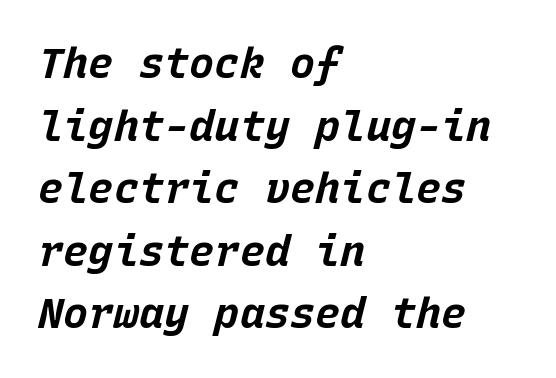
Q: Is the text bold? A: Yes.
Q: Is the text italic (slanted)? A: Yes, it leans right by about 15 degrees.
Q: Is the text underlined? A: No.
Q: How is the paragraph aligned? A: Left-aligned.
Q: Is the spacing between letters normal or unusually wide? A: Normal.
Q: Is the spacing between lines tight, normal or loose? A: Normal.
Q: Width (condensed, normal, or wide)? A: Normal.
Q: Stroke contrast? A: Low.
Q: x-height? A: Large.
Q: Monospaced? A: Yes.
